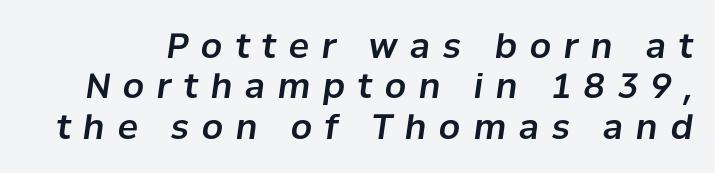
The image shows 34 px text type, italic (leaning right); set line spacing 1.19x, unusually wide letter spacing (+0.37 em), not underlined; low stroke contrast and a medium x-height.
